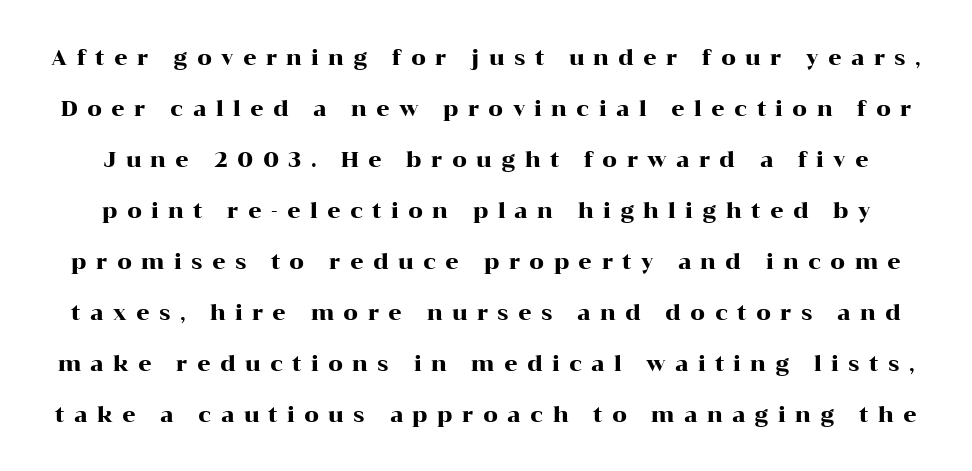
Q: Is the text italic (slanted)? A: No, it is upright.
Q: Is the text underlined? A: No.
Q: Is the spacing between letters normal or unusually wide? A: Unusually wide.
Q: Is the spacing between lines tight, normal or loose? A: Loose.
